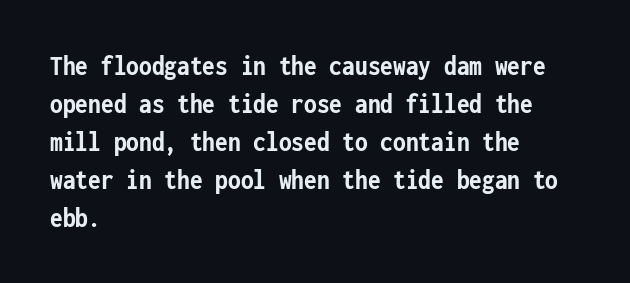
Q: Is the text bold? A: Yes.
Q: Is the text italic (slanted)? A: No, it is upright.
Q: Is the typeface a serif or a sans-serif typeface? A: Sans-serif.
Q: Is the text underlined? A: No.
Q: How is the paragraph aligned? A: Left-aligned.
Q: Is the spacing between letters normal or unusually wide? A: Normal.
Q: Is the spacing between lines tight, normal or loose? A: Normal.
Q: Width (condensed, normal, or wide)? A: Condensed.
Q: Stroke contrast? A: Low.
Q: x-height? A: Medium.
Q: Monospaced? A: Yes.
